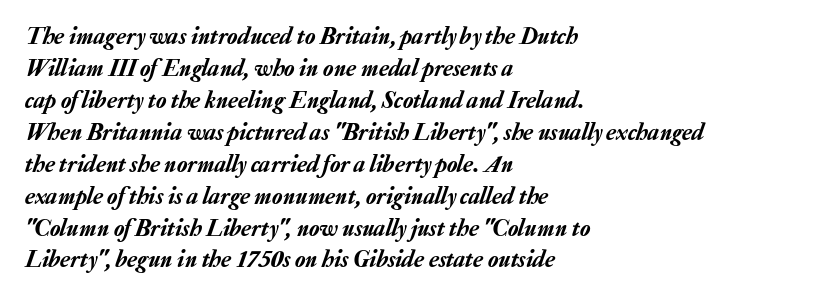
Q: Is the text italic (slanted)? A: Yes, it leans right by about 20 degrees.
Q: Is the text underlined? A: No.
Q: How is the paragraph aligned? A: Left-aligned.
Q: Is the spacing between letters normal or unusually wide? A: Normal.
Q: Is the spacing between lines tight, normal or loose? A: Normal.
